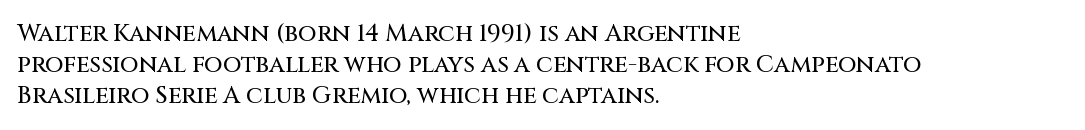
Does the copy run flush right? No — it runs flush left. The font's upright variant was chosen for this text. Descender tails drop into unmarked territory. Reading down the column, the eye jumps a familiar distance to each next line.
